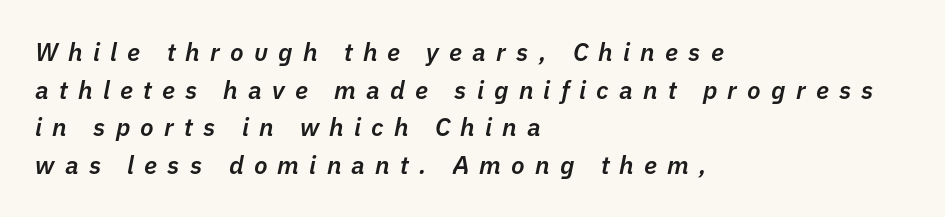
Q: Is the text bold? A: Semi-bold.
Q: Is the text italic (slanted)? A: Yes, it leans right by about 11 degrees.
Q: Is the text underlined? A: No.
Q: How is the paragraph aligned? A: Left-aligned.
Q: Is the spacing between letters normal or unusually wide? A: Unusually wide.
Q: Is the spacing between lines tight, normal or loose? A: Normal.
